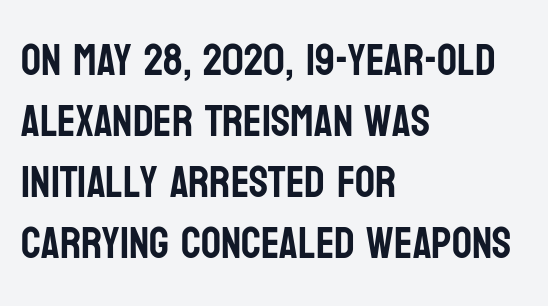
{"serif": "no", "italic": "no", "width": "condensed", "stroke_contrast": "low", "x_height": "large", "monospaced": "no", "underline": "no", "align": "left", "line_spacing": "normal", "line_spacing_ratio": 1.39, "letter_spacing": "normal", "letter_spacing_em": 0.0, "glyph_px": 44}
